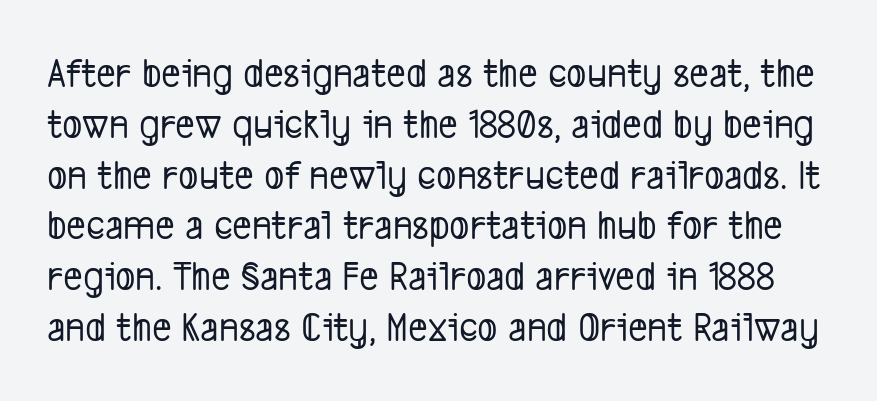
The image shows 42 px condensed sans-serif type; set line spacing 1.21x, normal letter spacing, not underlined; low stroke contrast and a medium x-height.
